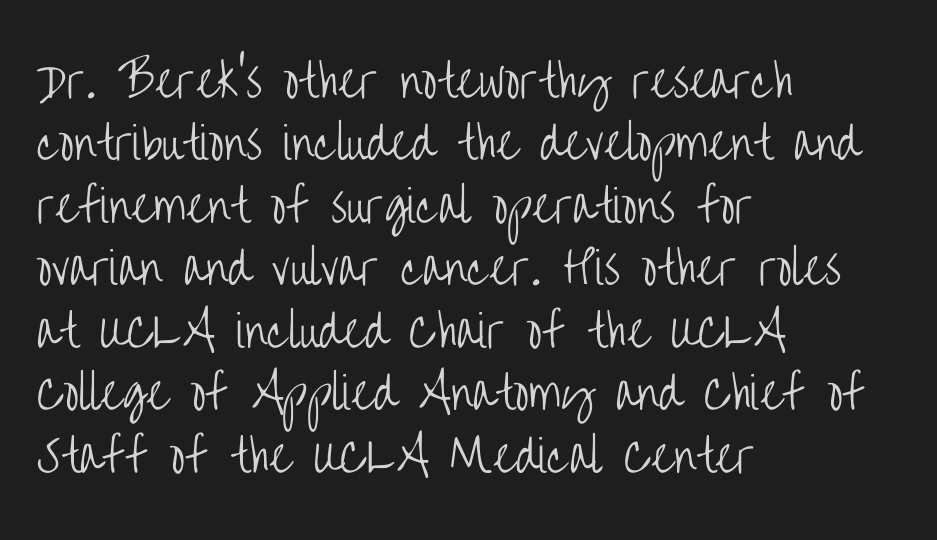
The designer left line spacing at the default. A clean baseline with only descenders dipping below it. Spacing between characters is what you'd get straight out of the box. The passage is arranged the way most books set body copy — flush left. Posture: upright roman.
